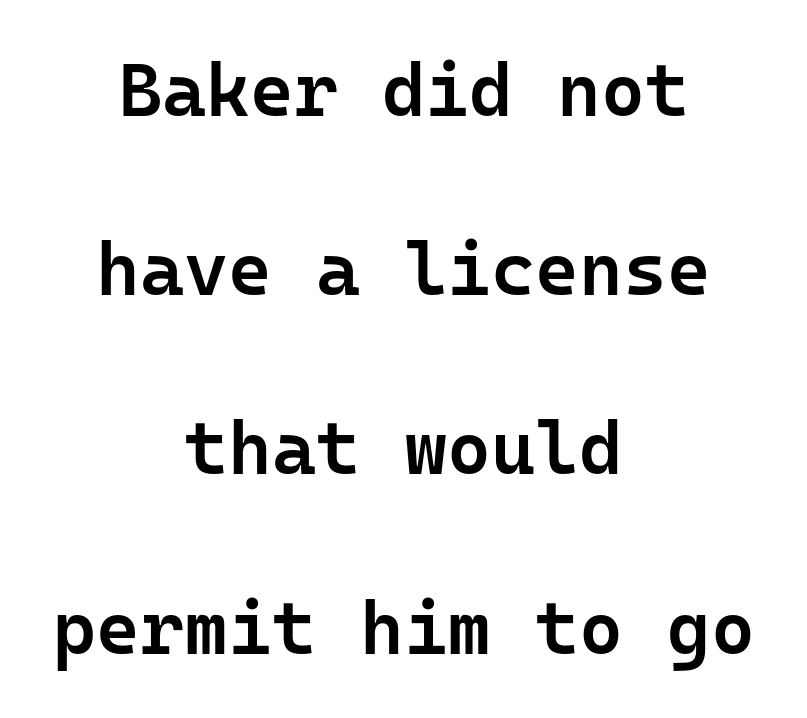
{"serif": "no", "italic": "no", "bold": "semi", "weight": "semibold", "width": "normal", "stroke_contrast": "low", "x_height": "medium", "monospaced": "yes", "underline": "no", "align": "center", "line_spacing": "loose", "line_spacing_ratio": 2.39, "letter_spacing": "normal", "letter_spacing_em": 0.0, "glyph_px": 75}
